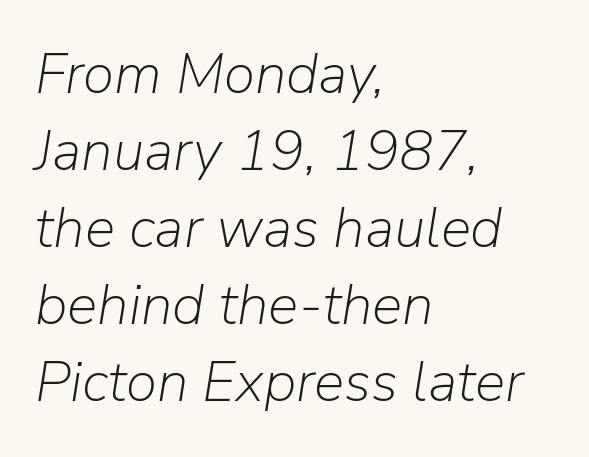
{"italic": "yes", "lean": "right", "slant_degrees": 9, "bold": "no", "weight": "light", "width": "normal", "stroke_contrast": "low", "x_height": "medium", "monospaced": "no", "underline": "no", "align": "left", "line_spacing": "normal", "line_spacing_ratio": 1.35, "letter_spacing": "normal", "letter_spacing_em": 0.0, "glyph_px": 57}
